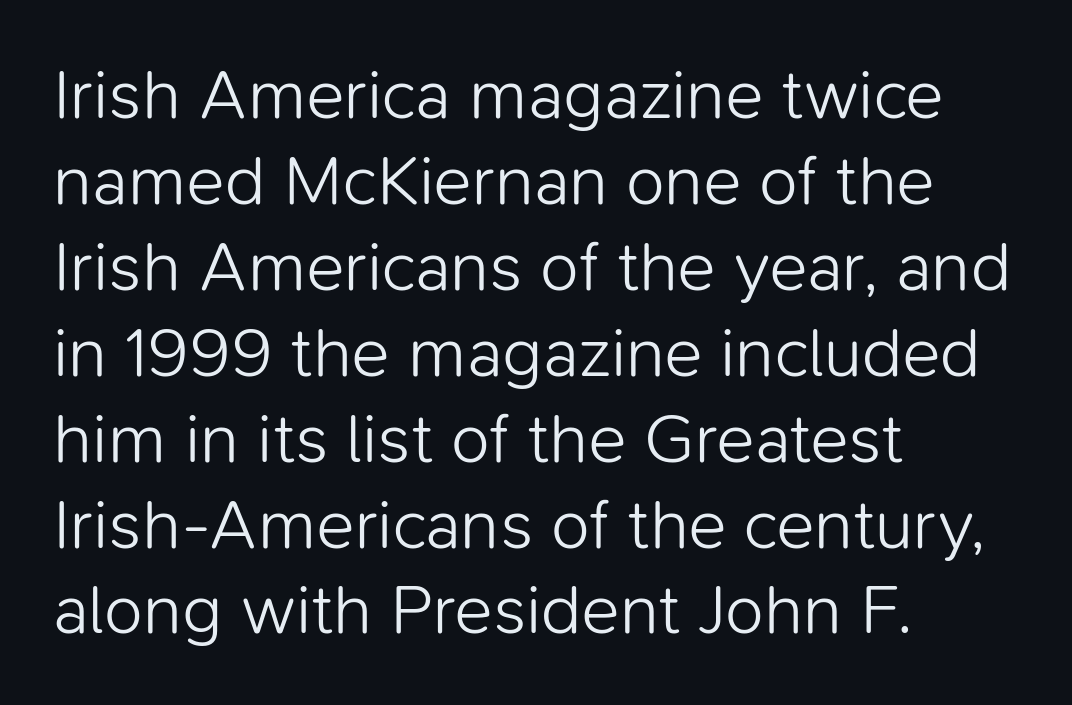
Q: Is the text bold? A: No.
Q: Is the text italic (slanted)? A: No, it is upright.
Q: Is the typeface a serif or a sans-serif typeface? A: Sans-serif.
Q: Is the text underlined? A: No.
Q: How is the paragraph aligned? A: Left-aligned.
Q: Is the spacing between letters normal or unusually wide? A: Normal.
Q: Width (condensed, normal, or wide)? A: Normal.
Q: Stroke contrast? A: Low.
Q: x-height? A: Medium.
Q: Monospaced? A: No.
